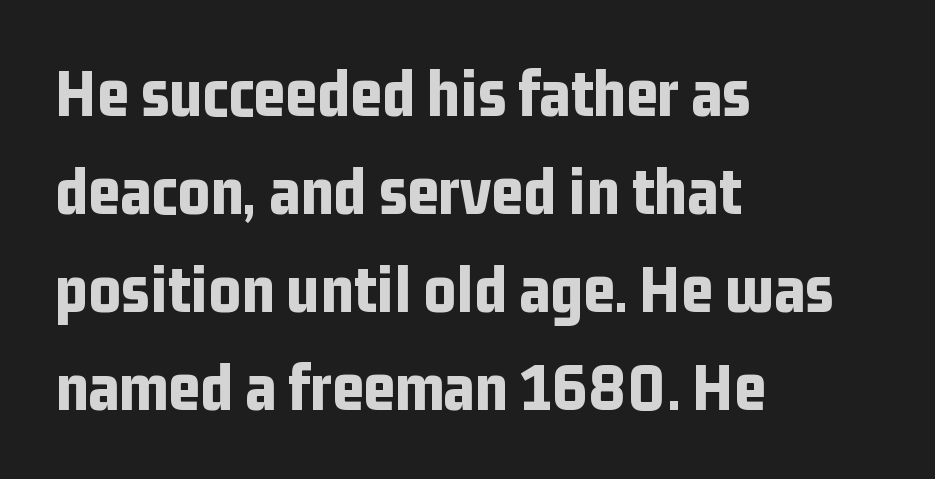
{"serif": "no", "italic": "no", "bold": "yes", "weight": "bold", "width": "condensed", "stroke_contrast": "low", "x_height": "medium", "monospaced": "no", "underline": "no", "align": "left", "line_spacing": "normal", "line_spacing_ratio": 1.42, "letter_spacing": "normal", "letter_spacing_em": 0.0, "glyph_px": 69}
